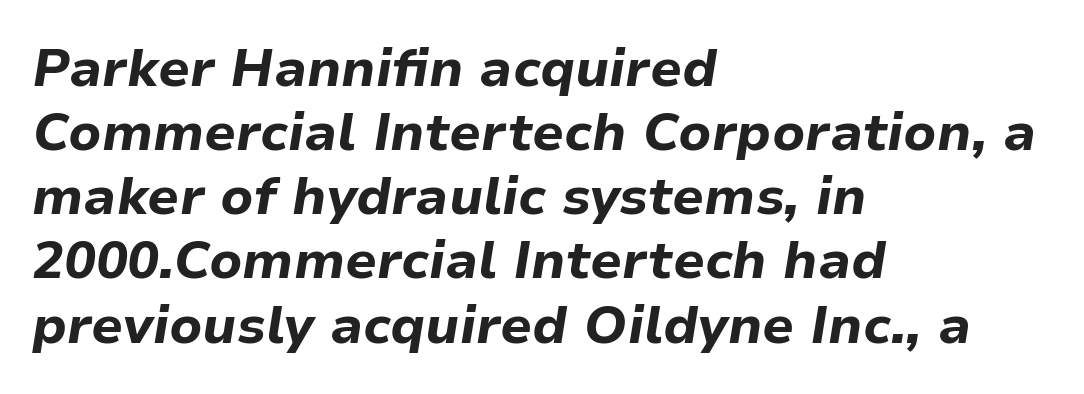
The image shows 53 px bold type, italic (leaning right); set left-aligned, line spacing 1.21x, normal letter spacing, not underlined; low stroke contrast and a medium x-height.
